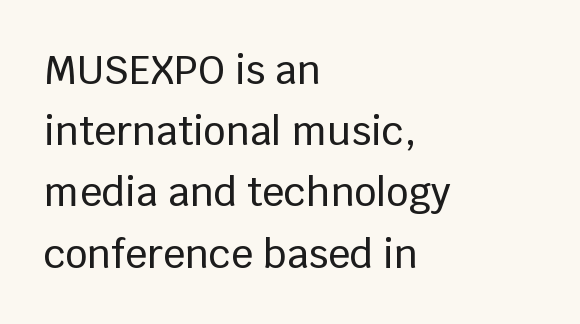
{"serif": "no", "italic": "no", "width": "normal", "stroke_contrast": "low", "x_height": "large", "monospaced": "no", "underline": "no", "align": "left", "line_spacing": "normal", "line_spacing_ratio": 1.57, "letter_spacing": "normal", "letter_spacing_em": 0.0, "glyph_px": 39}
